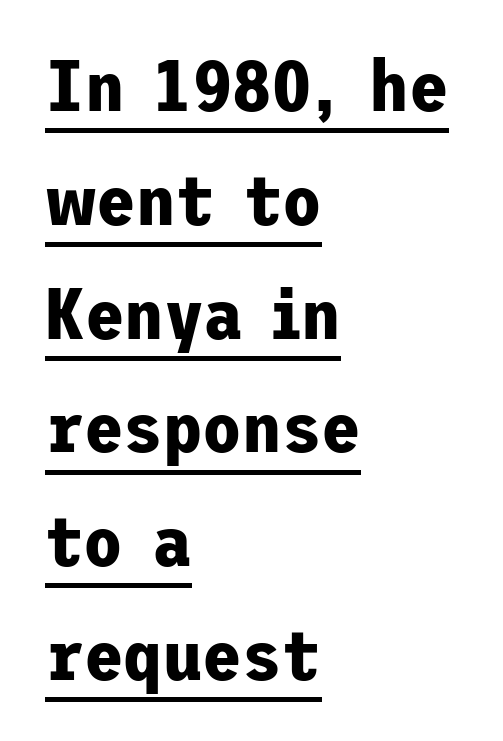
Q: Is the text bold? A: Yes.
Q: Is the text italic (slanted)? A: No, it is upright.
Q: Is the typeface a serif or a sans-serif typeface? A: Sans-serif.
Q: Is the text underlined? A: Yes.
Q: How is the paragraph aligned? A: Left-aligned.
Q: Is the spacing between letters normal or unusually wide? A: Normal.
Q: Is the spacing between lines tight, normal or loose? A: Normal.
Q: Width (condensed, normal, or wide)? A: Normal.
Q: Stroke contrast? A: Low.
Q: x-height? A: Medium.
